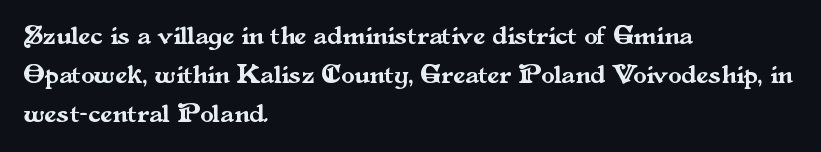
Evenly set lines give the paragraph a standard silhouette. What stands out about the letter spacing? Nothing — it is the standard amount. Glance below the letters and you will spot only blank space. The compositor pushed each line to the left boundary. The axis of the letterforms is exactly vertical.
